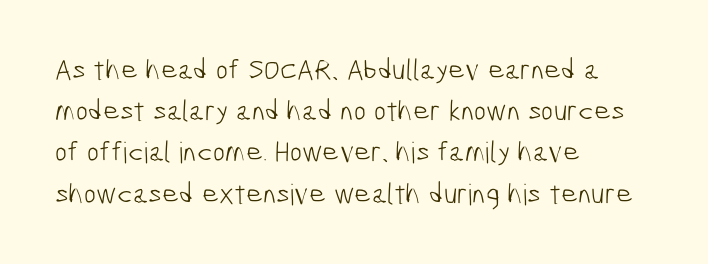
These lines are rendered in a variable-pitch font. Look at the tracking — it's just the regular setting, nothing added. Serif or sans? Sans — the stroke terminals are bare. What's the leading like? Ordinary, nothing unusual. Reading down the block, your eye returns to a fixed left position each line.
